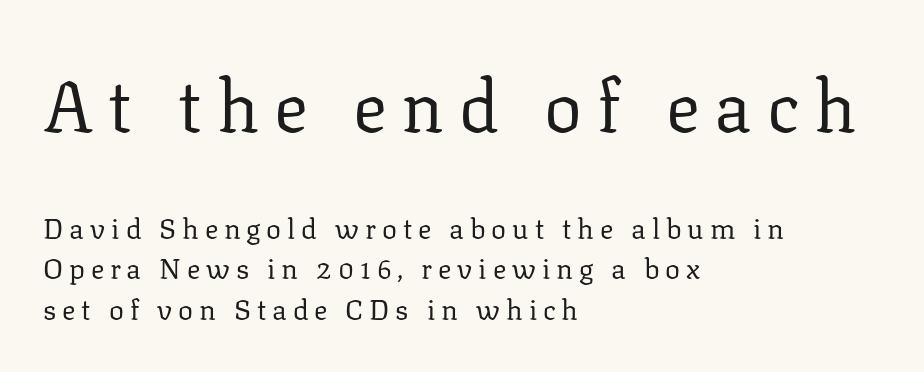
{"serif": "yes", "italic": "no", "bold": "no", "weight": "regular", "width": "normal", "stroke_contrast": "low", "x_height": "medium", "monospaced": "no", "underline": "no", "align": "left", "line_spacing": "normal", "line_spacing_ratio": 1.45, "letter_spacing": "wide", "letter_spacing_em": 0.21, "larger_block": "first", "size_ratio": 2.54, "glyph_px": 71}
